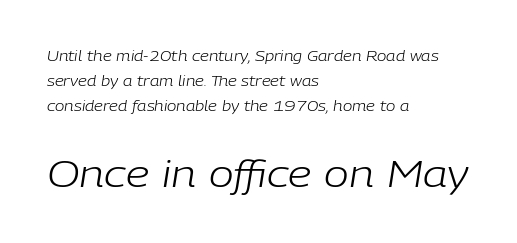
{"italic": "yes", "lean": "right", "slant_degrees": 9, "bold": "no", "weight": "light", "width": "normal", "stroke_contrast": "low", "x_height": "medium", "monospaced": "no", "underline": "no", "align": "left", "line_spacing_ratio": 1.77, "letter_spacing": "normal", "letter_spacing_em": 0.0, "larger_block": "second", "size_ratio": 2.64, "glyph_px": 37}
